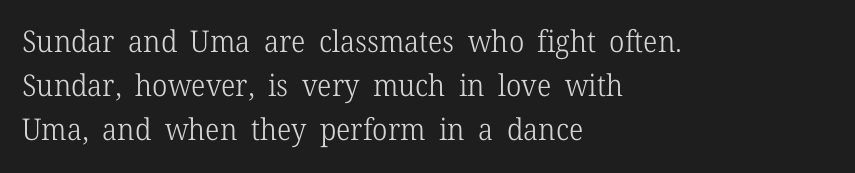
{"serif": "yes", "italic": "no", "bold": "no", "weight": "light", "width": "normal", "stroke_contrast": "low", "x_height": "medium", "monospaced": "no", "underline": "no", "align": "left", "line_spacing": "normal", "line_spacing_ratio": 1.47, "letter_spacing": "normal", "letter_spacing_em": 0.0, "glyph_px": 30}
